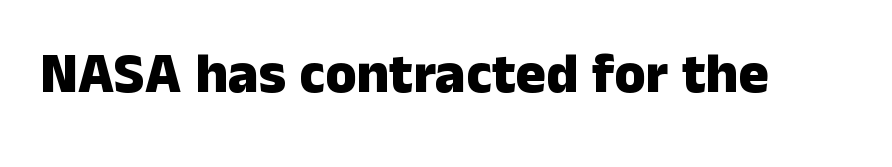
Caption: bold face, heavy strokes. Vertical strokes here are truly vertical. Tracking here is standard; glyphs follow each other at the usual distance. These lines are rendered in a variable-pitch font. Descender tails drop into unmarked territory. These lines are composed in type without serifs.
